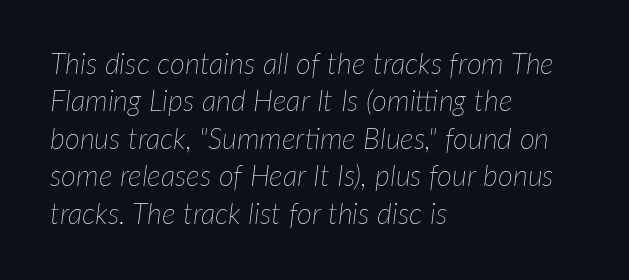
All the whitespace from short lines collects on the right. The rendering uses natural spacing where letterforms have individual widths. Compared with a typical body face, this is equally light or lighter still. What stands out about the letter spacing? Nothing — it is the standard amount.
